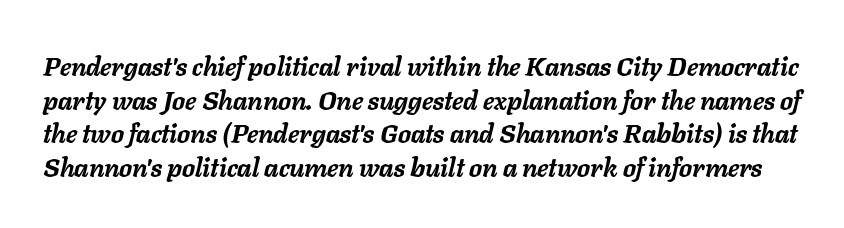
Q: Is the text bold? A: Yes.
Q: Is the text italic (slanted)? A: Yes, it leans right by about 11 degrees.
Q: Is the text underlined? A: No.
Q: Is the spacing between letters normal or unusually wide? A: Normal.
Q: Is the spacing between lines tight, normal or loose? A: Normal.
